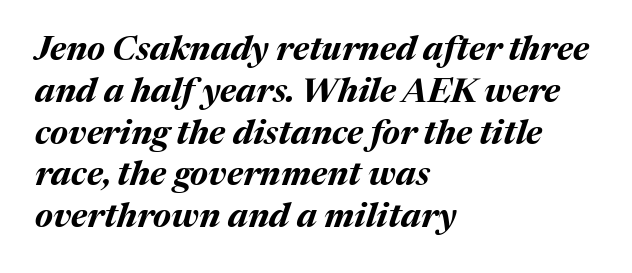
The image shows 34 px bold type, italic (leaning right); set left-aligned, line spacing 1.23x, normal letter spacing, not underlined; medium stroke contrast and a medium x-height.
